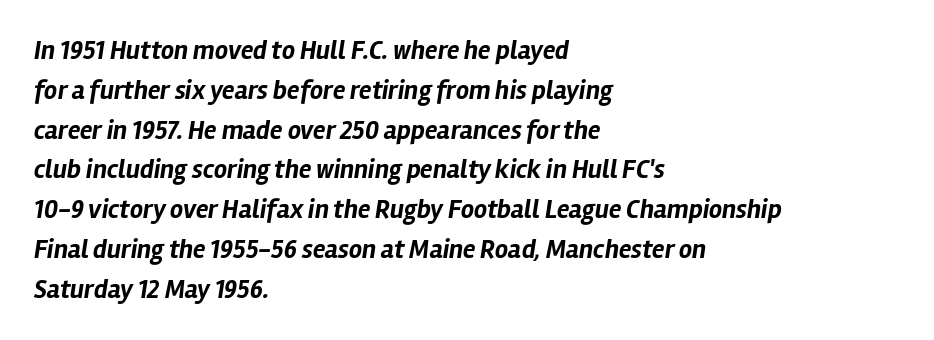
The image shows 26 px bold type, italic (leaning right); set left-aligned, normal line spacing (1.53x), normal letter spacing, not underlined.
